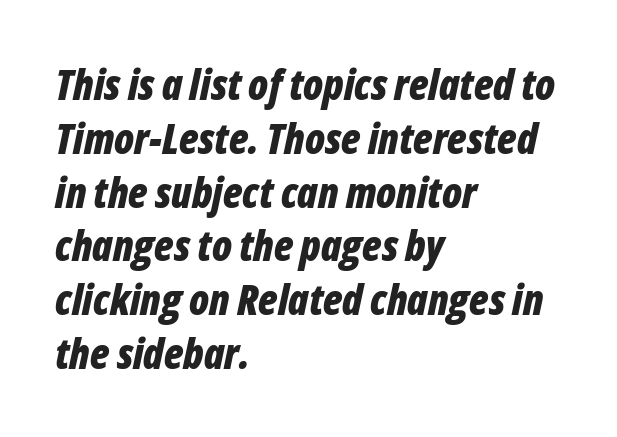
Q: Is the text bold? A: Yes.
Q: Is the text italic (slanted)? A: Yes, it leans right by about 12 degrees.
Q: Is the text underlined? A: No.
Q: How is the paragraph aligned? A: Left-aligned.
Q: Is the spacing between letters normal or unusually wide? A: Normal.
Q: Is the spacing between lines tight, normal or loose? A: Normal.
Q: Width (condensed, normal, or wide)? A: Condensed.
Q: Stroke contrast? A: Low.
Q: x-height? A: Medium.
Q: Monospaced? A: No.
